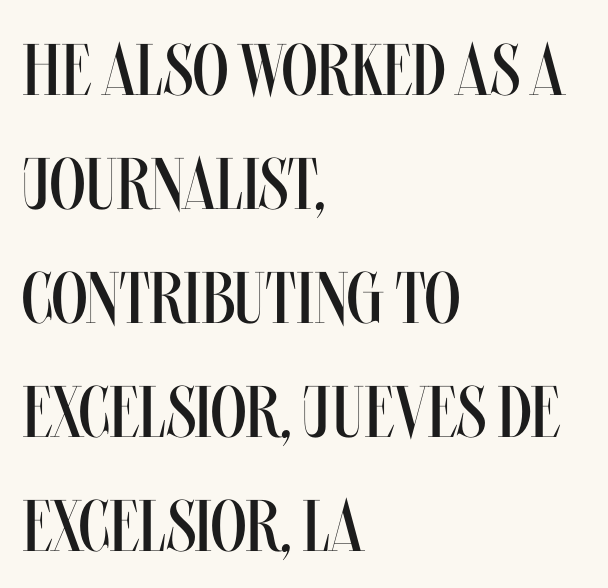
{"italic": "no", "bold": "no", "weight": "regular", "width": "condensed", "stroke_contrast": "medium", "x_height": "large", "monospaced": "no", "underline": "no", "align": "left", "line_spacing": "normal", "line_spacing_ratio": 1.56, "letter_spacing": "normal", "letter_spacing_em": 0.0, "glyph_px": 73}
